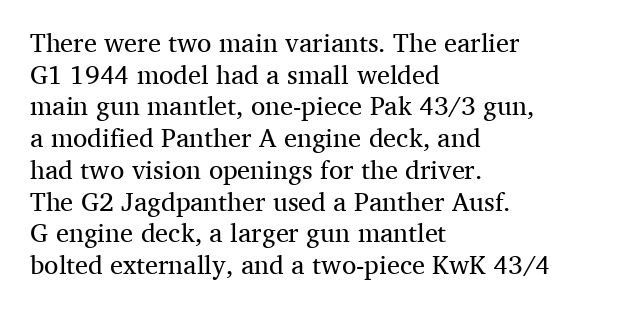
Nope, not italic — everything's standing straight. The font is comparable to plain body text, perhaps lighter. Inter-character spacing is left at the font's built-in metrics. The zone under the glyphs is completely vacant. These lines are set flush left with a ragged right edge.
